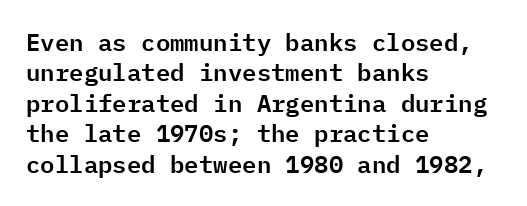
The image shows 24 px text type, upright; set left-aligned, normal line spacing (1.27x), normal letter spacing, not underlined.
